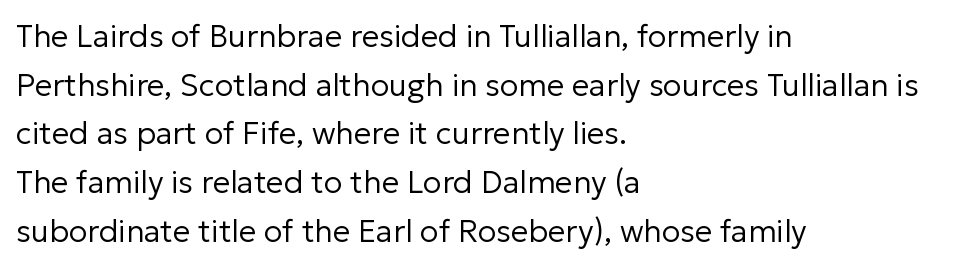
Compared with a typical body face, this is equally light or lighter still. Teacher's note: observe the even left margin — that is flush-left alignment. Is this a fixed-width face? No — the glyphs have proportional, varying widths. The letters stand straight up with perfectly vertical stems. This sample uses plain, unmodified letter spacing.
